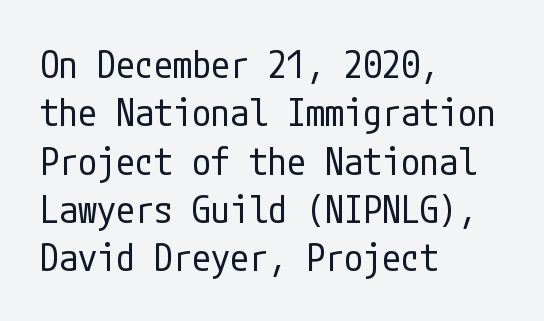
{"serif": "no", "italic": "no", "bold": "no", "weight": "regular", "width": "condensed", "stroke_contrast": "low", "x_height": "medium", "underline": "no", "align": "left", "line_spacing": "normal", "line_spacing_ratio": 1.27, "letter_spacing": "normal", "letter_spacing_em": 0.0, "glyph_px": 38}
